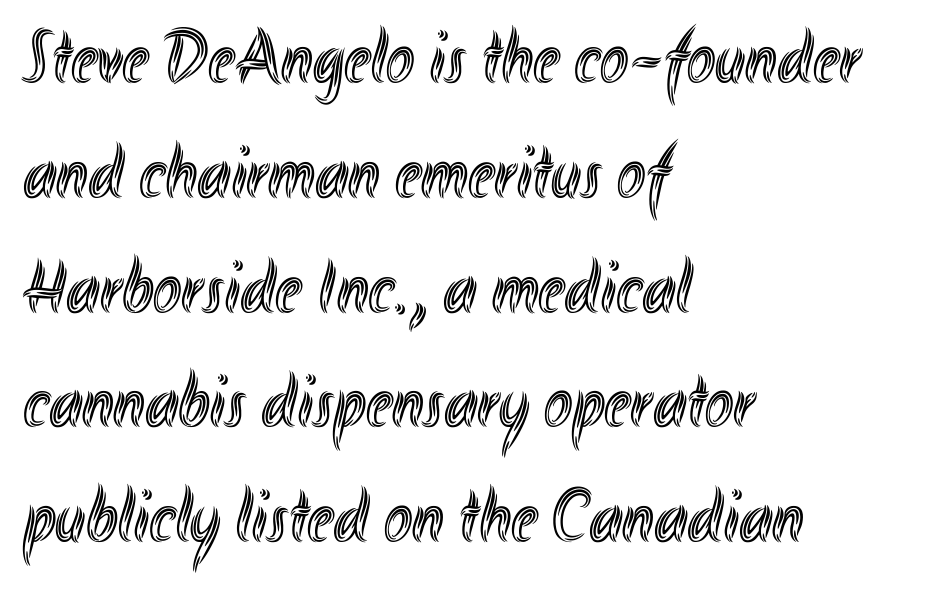
The image shows 76 px condensed type; set left-aligned, normal line spacing (1.51x), normal letter spacing, not underlined; a small x-height.
